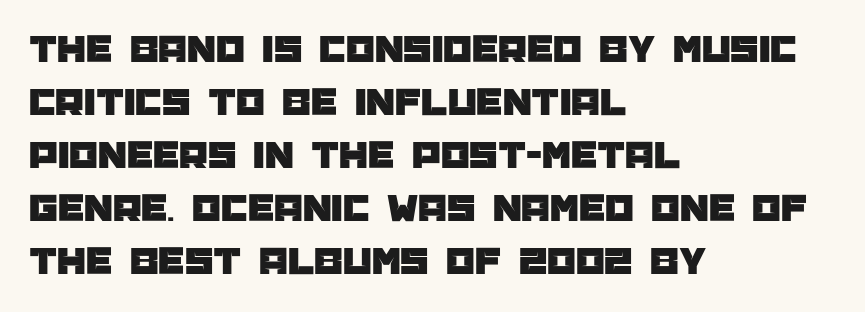
Check where the strokes stop: nothing finishes them off — pure sans. Letter spacing: default. Decoration check: the copy has no underline. Quick note: not italic, upright. Proportional: the letters do not fall into vertical columns.
